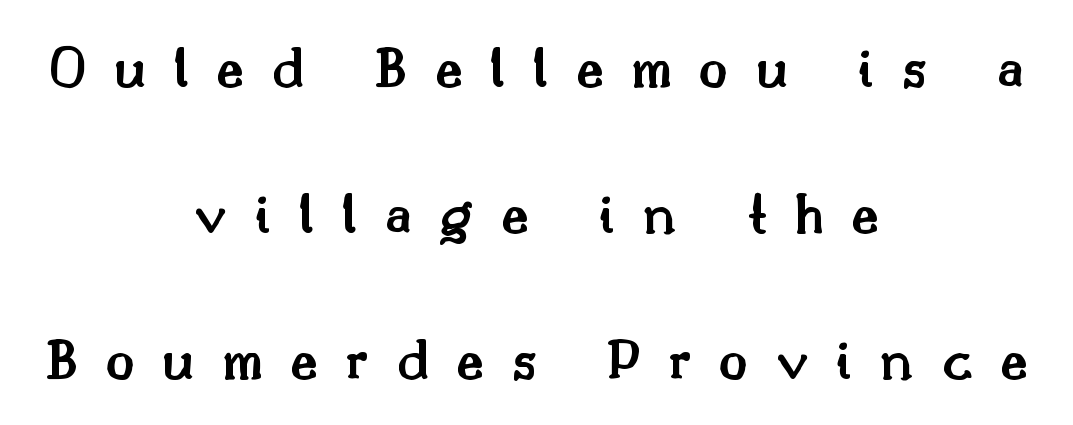
The image shows 60 px semibold serif type, upright; set centered, loose line spacing (2.43x), unusually wide letter spacing (+0.46 em), not underlined; medium stroke contrast and a small x-height.
